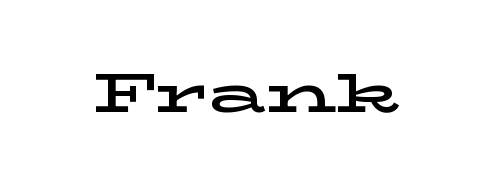
{"serif": "yes", "italic": "no", "width": "wide", "stroke_contrast": "low", "x_height": "medium", "monospaced": "no", "underline": "no", "letter_spacing": "normal", "letter_spacing_em": 0.0, "glyph_px": 56}
